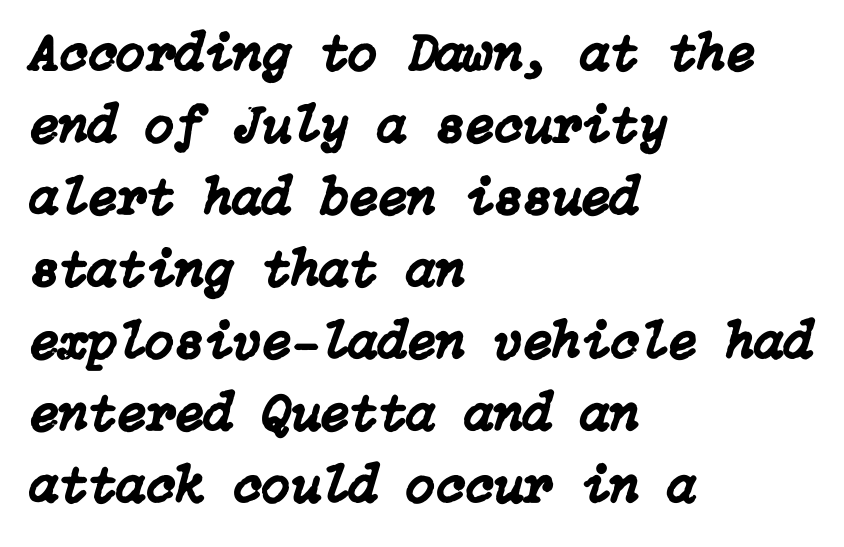
{"italic": "yes", "lean": "right", "slant_degrees": 15, "width": "normal", "stroke_contrast": "low", "x_height": "medium", "underline": "no", "align": "left", "line_spacing": "normal", "line_spacing_ratio": 1.36, "letter_spacing": "normal", "letter_spacing_em": 0.0, "glyph_px": 53}
